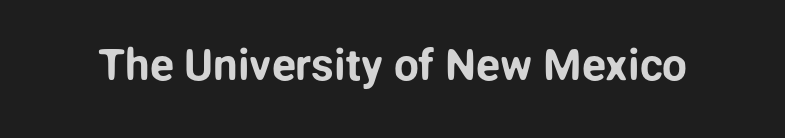
{"serif": "no", "italic": "no", "width": "normal", "stroke_contrast": "low", "x_height": "medium", "monospaced": "no", "underline": "no", "letter_spacing": "normal", "letter_spacing_em": 0.0, "glyph_px": 44}
